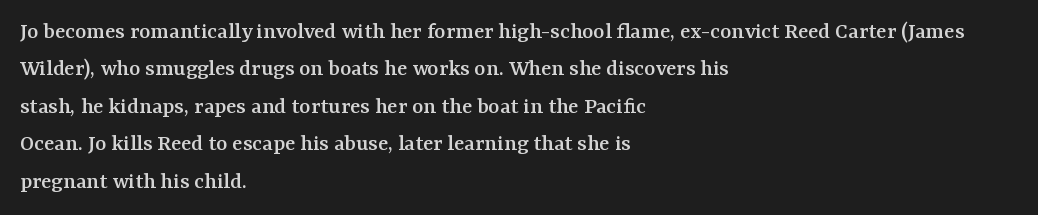
Quick note: interline space is typical. Ordinary non-slanted type is in use. The glyphs are unaccompanied by any horizontal stroke below them. The setting favours the left margin, as ordinary paragraphs usually do.
